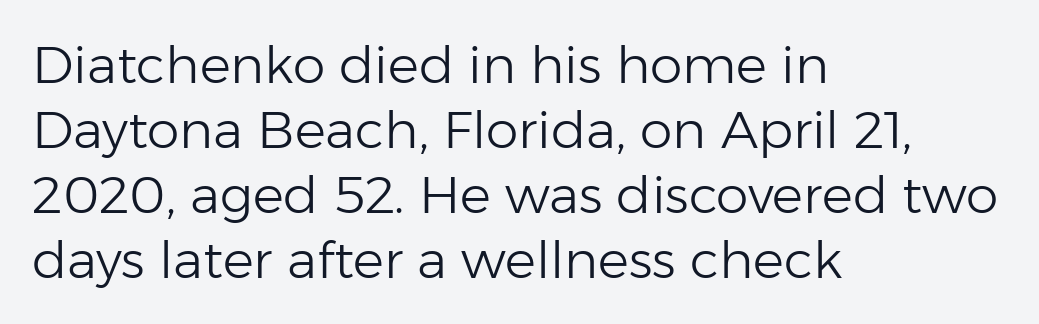
The image shows 52 px light sans-serif type, upright; set left-aligned, normal line spacing (1.25x), normal letter spacing, not underlined; low stroke contrast and a medium x-height.
